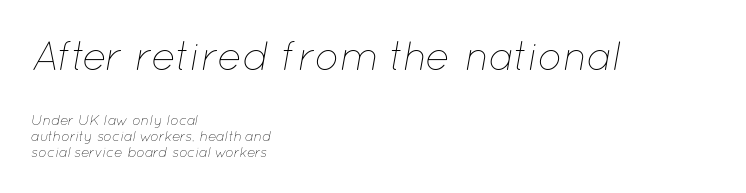
{"italic": "yes", "lean": "right", "slant_degrees": 12, "bold": "no", "weight": "thin", "width": "normal", "stroke_contrast": "low", "x_height": "medium", "monospaced": "no", "underline": "no", "align": "left", "line_spacing": "tight", "line_spacing_ratio": 1.15, "letter_spacing": "normal", "letter_spacing_em": 0.0, "larger_block": "first", "size_ratio": 2.93, "glyph_px": 41}
